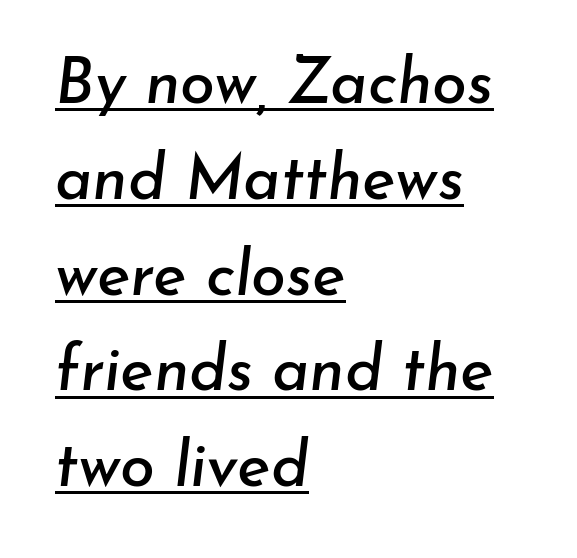
{"italic": "yes", "lean": "right", "slant_degrees": 7, "width": "normal", "stroke_contrast": "low", "x_height": "small", "monospaced": "no", "underline": "yes", "align": "left", "line_spacing": "normal", "line_spacing_ratio": 1.52, "letter_spacing": "normal", "letter_spacing_em": 0.0, "glyph_px": 63}
